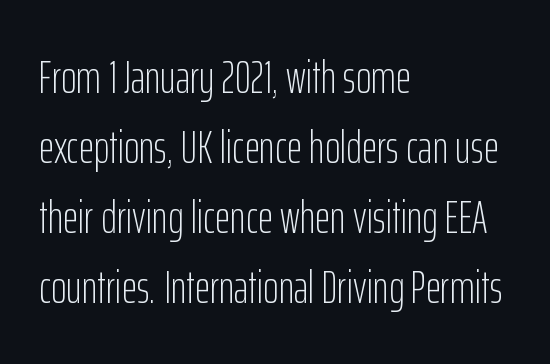
Stroke thickness stays within the range of a standard reading face or lighter. Quick note: not italic, upright. Every row of glyphs begins at an identical x-position on the left. Compared with typical body copy, the letter spacing here is the same. This sample uses a sans-serif face. The strip under each line holds only bare page.
